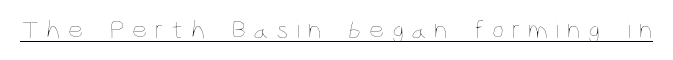
{"italic": "no", "bold": "no", "underline": "yes", "letter_spacing": "wide", "letter_spacing_em": 0.27, "glyph_px": 27}
